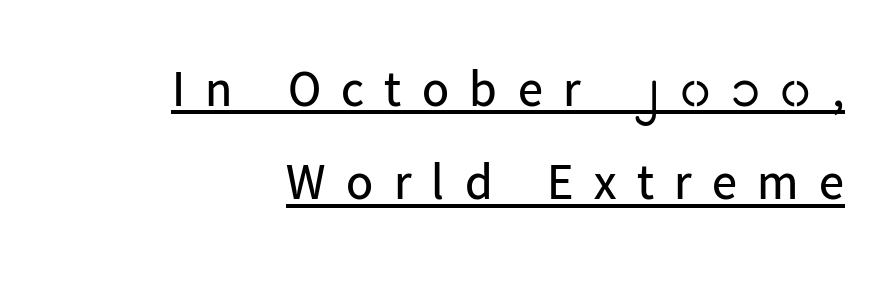
Q: Is the text bold? A: No.
Q: Is the text italic (slanted)? A: No, it is upright.
Q: Is the typeface a serif or a sans-serif typeface? A: Sans-serif.
Q: Is the text underlined? A: Yes.
Q: How is the paragraph aligned? A: Right-aligned.
Q: Is the spacing between letters normal or unusually wide? A: Unusually wide.
Q: Width (condensed, normal, or wide)? A: Normal.
Q: Stroke contrast? A: Low.
Q: x-height? A: Medium.
Q: Monospaced? A: No.
